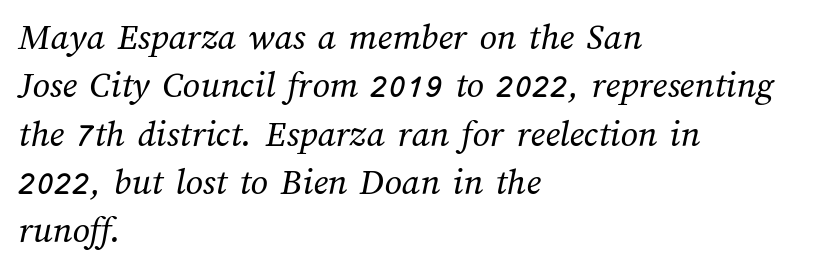
Words float on clear page, feet unadorned. The passage shown is typed in a proportional face where columns would drift. How are the letters spaced? Ordinarily, with no added tracking. Left-aligned paragraph, ragged on the right. Nothing heavy about these letters — not bold at all. The line-height multiplier appears to be the usual default.
